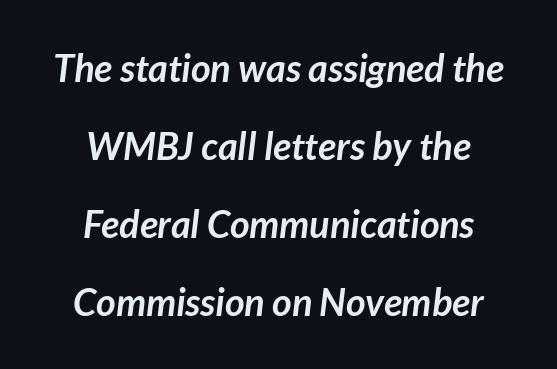
Check under the words: just untouched page. Summary of vertical rhythm: relaxed, with wide interline spacing. The face used here is a sans, in the tradition of grotesques and geometrics. One-word summary of the alignment: center.
